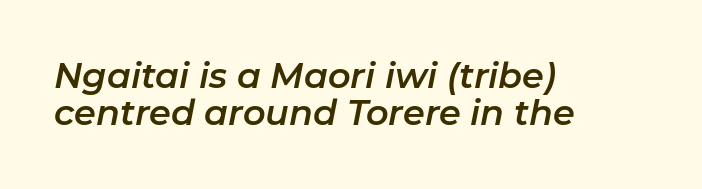
Looks like regular typesetting: each glyph gets only the width it needs. Descender tails drop into unmarked territory. You can tell it's italic because the verticals aren't actually vertical. Honestly, the rows look squashed on top of each other. The ragged edge is on the right, which tells us the setting is flush left.
